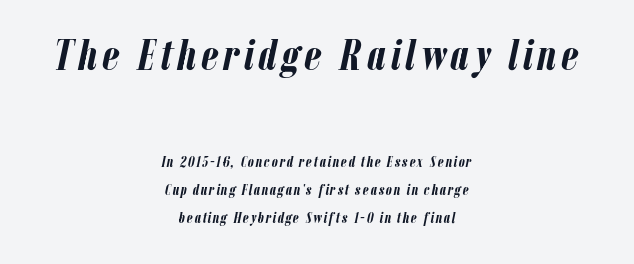
Neither beginnings nor endings align; midpoints do. Italic: yes, the glyphs are oblique. Here the first block reads like a headline and the second like body copy. Caption: bold face, heavy strokes.
